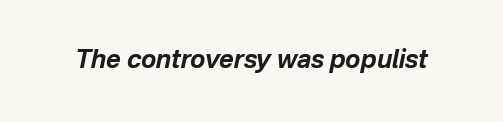
The image shows 25 px bold type, italic (leaning right); set normal letter spacing, not underlined.
